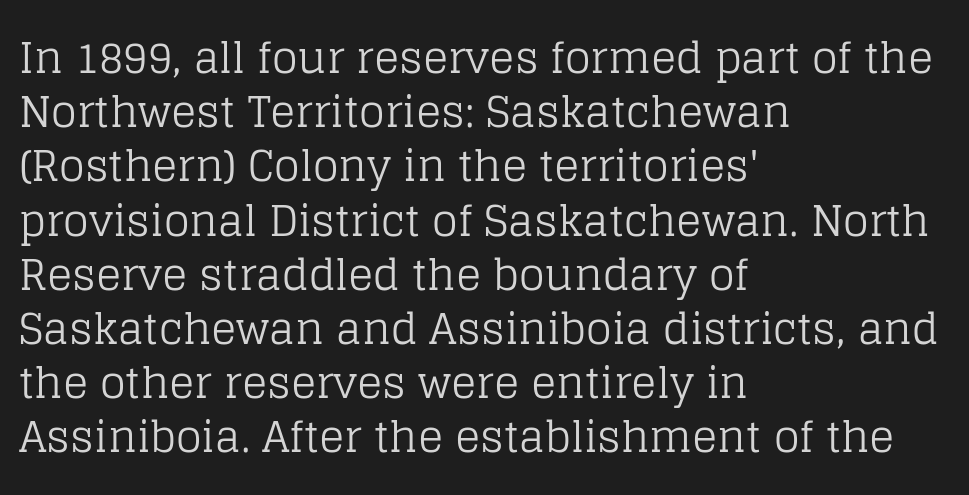
Q: Is the text bold? A: No.
Q: Is the text italic (slanted)? A: No, it is upright.
Q: Is the typeface a serif or a sans-serif typeface? A: Serif.
Q: Is the text underlined? A: No.
Q: How is the paragraph aligned? A: Left-aligned.
Q: Is the spacing between letters normal or unusually wide? A: Normal.
Q: Is the spacing between lines tight, normal or loose? A: Normal.
Q: Width (condensed, normal, or wide)? A: Normal.
Q: Stroke contrast? A: Low.
Q: x-height? A: Large.
Q: Monospaced? A: No.
